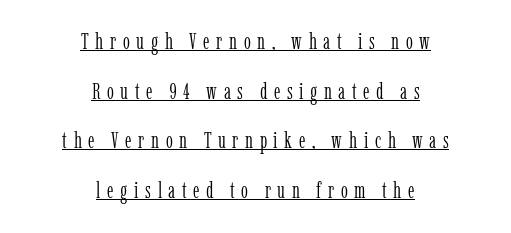
The image shows 22 px text type, upright; set centered, loose line spacing (2.26x), unusually wide letter spacing (+0.3 em), underlined.
